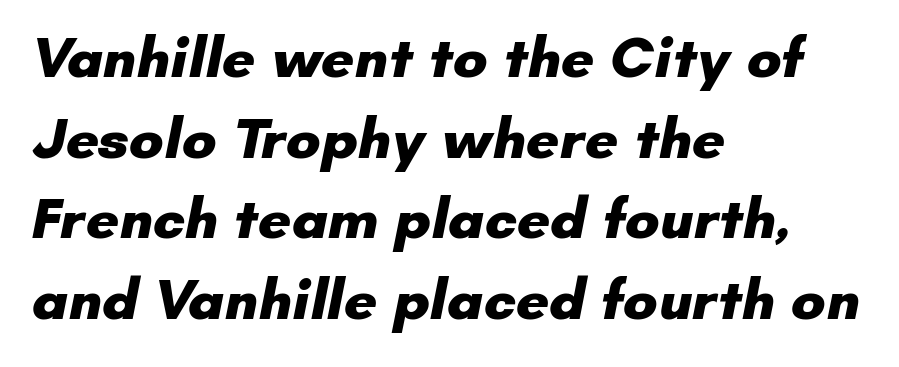
A bare baseline throughout the passage. The gaps between neighbouring characters are ordinary and unremarkable. One-word summary of the alignment: left. Bold? Absolutely — the strokes are thick and heavy. Note the varied advance widths — an 'i' is clearly narrower than an 'm'.
